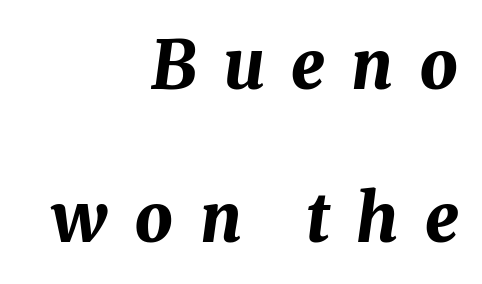
Is the letter spacing exaggerated? Yes — the characters are pushed far apart. Each letter keeps its own natural width here, so spacing adapts to shape. The rendering uses a bold face; every stroke is thick and dark. Reading down the block, your eye finds every line finishing at a fixed right position.
